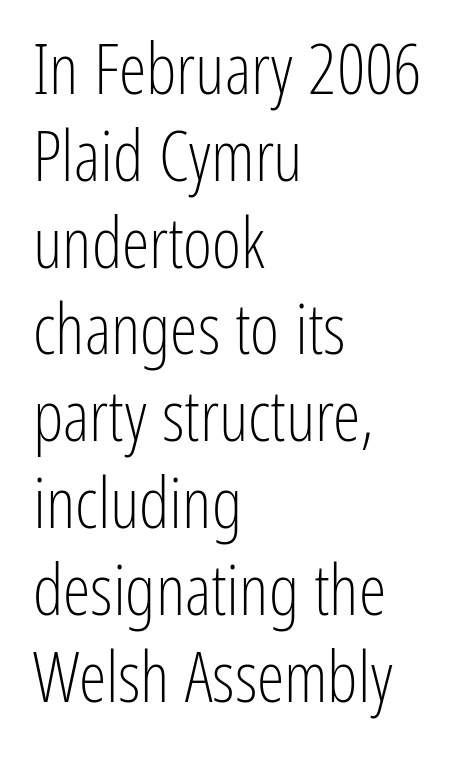
Q: Is the text bold? A: No.
Q: Is the text italic (slanted)? A: No, it is upright.
Q: Is the typeface a serif or a sans-serif typeface? A: Sans-serif.
Q: Is the text underlined? A: No.
Q: How is the paragraph aligned? A: Left-aligned.
Q: Is the spacing between letters normal or unusually wide? A: Normal.
Q: Width (condensed, normal, or wide)? A: Condensed.
Q: Stroke contrast? A: Low.
Q: x-height? A: Medium.
Q: Monospaced? A: No.
